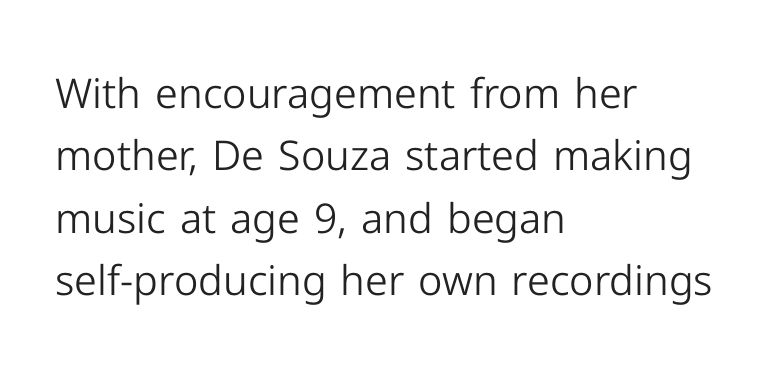
The letters stand upright; this is a roman face. Tracking value appears to be zero — textbook default spacing. How would I describe the line gaps? Plain and ordinary. Classification — sans serif. Nobody drew a line under any word here. Do the characters align in a grid? No, the font is proportional.
